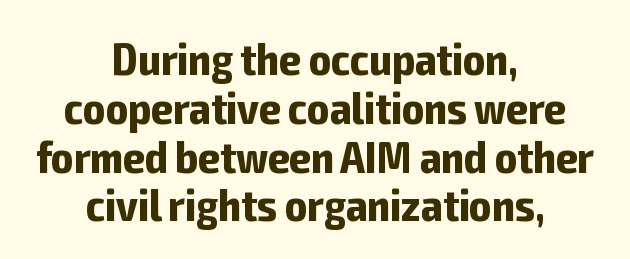
{"serif": "no", "italic": "no", "bold": "yes", "weight": "bold", "width": "condensed", "stroke_contrast": "low", "x_height": "medium", "monospaced": "no", "underline": "no", "align": "center", "line_spacing": "tight", "line_spacing_ratio": 1.06, "letter_spacing": "normal", "letter_spacing_em": 0.0, "glyph_px": 46}
